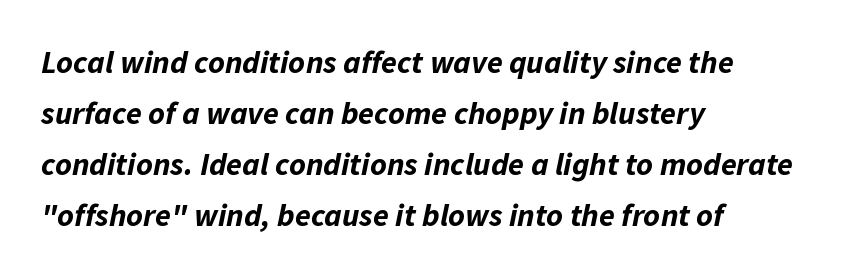
Q: Is the text bold? A: Yes.
Q: Is the text italic (slanted)? A: Yes, it leans right by about 11 degrees.
Q: Is the text underlined? A: No.
Q: How is the paragraph aligned? A: Left-aligned.
Q: Is the spacing between letters normal or unusually wide? A: Normal.
Q: Is the spacing between lines tight, normal or loose? A: Normal.
Q: Width (condensed, normal, or wide)? A: Normal.
Q: Stroke contrast? A: Low.
Q: x-height? A: Medium.
Q: Monospaced? A: No.
